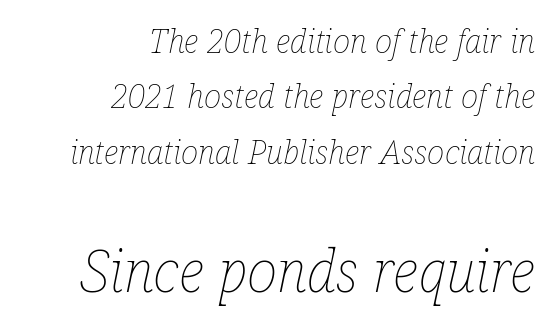
Q: Is the text bold? A: No.
Q: Is the text italic (slanted)? A: Yes, it leans right by about 12 degrees.
Q: Is the text underlined? A: No.
Q: How is the paragraph aligned? A: Right-aligned.
Q: Is the spacing between letters normal or unusually wide? A: Normal.
Q: Is the spacing between lines tight, normal or loose? A: Normal.
Q: Which block of text is set in a larger size, the first (top) or the second (bottom)? A: The second (bottom) one.
Q: Width (condensed, normal, or wide)? A: Condensed.
Q: Stroke contrast? A: Low.
Q: x-height? A: Medium.
Q: Monospaced? A: No.
